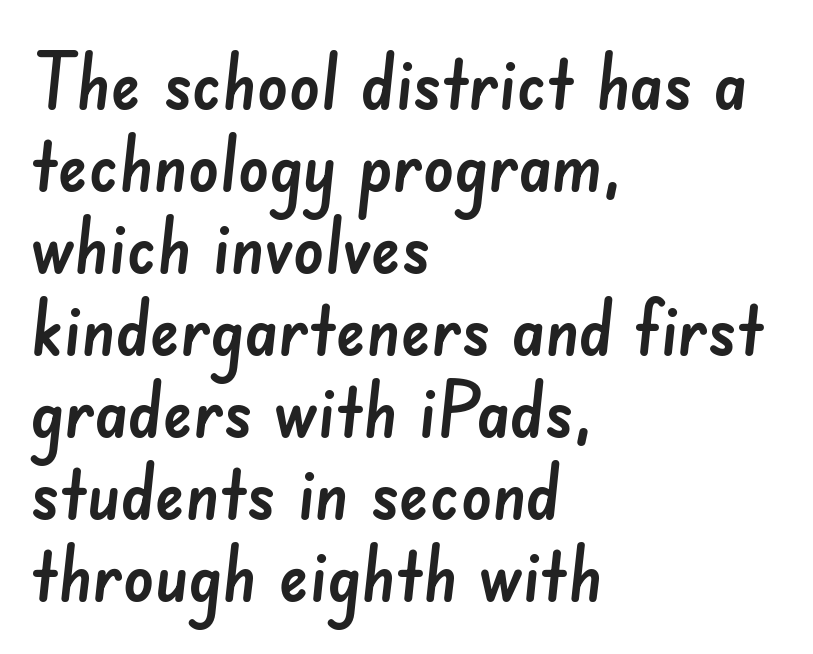
Compared with a centered layout, this one pins lines to the left instead. Type without underlining. The rendering uses natural spacing where letterforms have individual widths. Vertical spacing — tight. Inter-character spacing is left at the font's built-in metrics.
